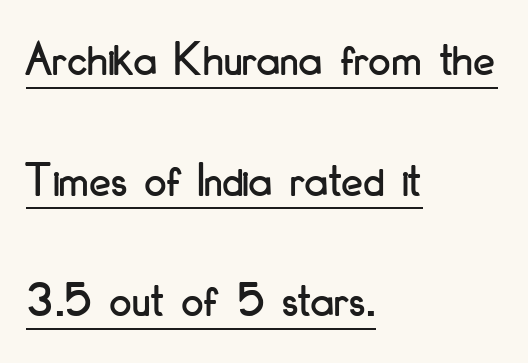
Q: Is the text italic (slanted)? A: No, it is upright.
Q: Is the typeface a serif or a sans-serif typeface? A: Sans-serif.
Q: Is the text underlined? A: Yes.
Q: How is the paragraph aligned? A: Left-aligned.
Q: Is the spacing between letters normal or unusually wide? A: Normal.
Q: Is the spacing between lines tight, normal or loose? A: Loose.
Q: Width (condensed, normal, or wide)? A: Condensed.
Q: Stroke contrast? A: Low.
Q: x-height? A: Small.
Q: Monospaced? A: No.
